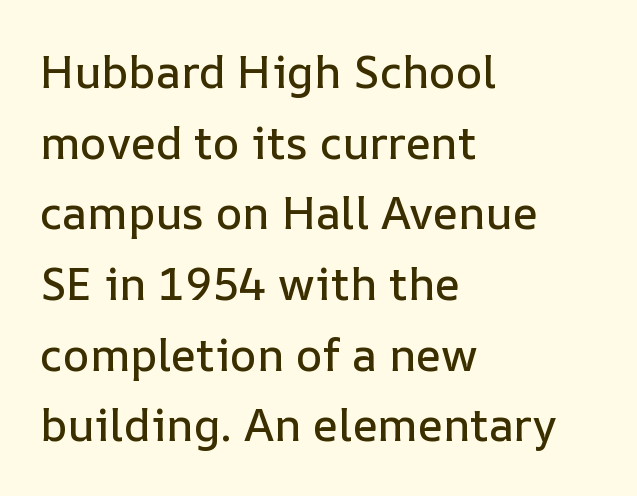
Nobody touched the tracking dial on this one. The passage is arranged the way most books set body copy — flush left. Posture: straight, roman, zero tilt. The rendering uses natural spacing where letterforms have individual widths. Just letters on the line, the space beneath them empty.
